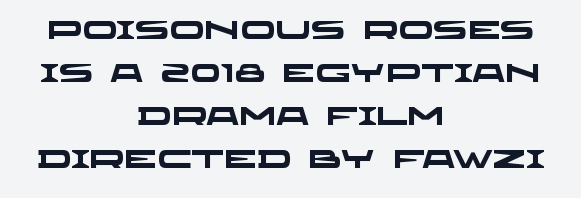
{"bold": "yes", "underline": "no", "align": "center", "line_spacing": "normal", "line_spacing_ratio": 1.66, "letter_spacing": "normal", "letter_spacing_em": 0.0, "glyph_px": 26}
